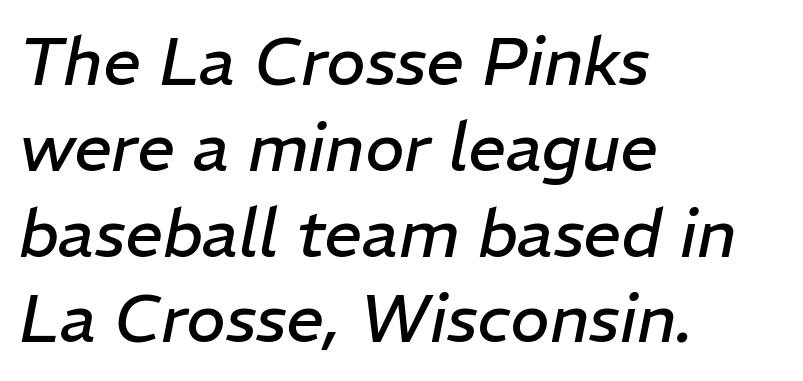
Q: Is the text bold? A: No.
Q: Is the text italic (slanted)? A: Yes, it leans right by about 11 degrees.
Q: Is the text underlined? A: No.
Q: How is the paragraph aligned? A: Left-aligned.
Q: Is the spacing between letters normal or unusually wide? A: Normal.
Q: Is the spacing between lines tight, normal or loose? A: Normal.
Q: Width (condensed, normal, or wide)? A: Normal.
Q: Stroke contrast? A: Low.
Q: x-height? A: Medium.
Q: Monospaced? A: No.
